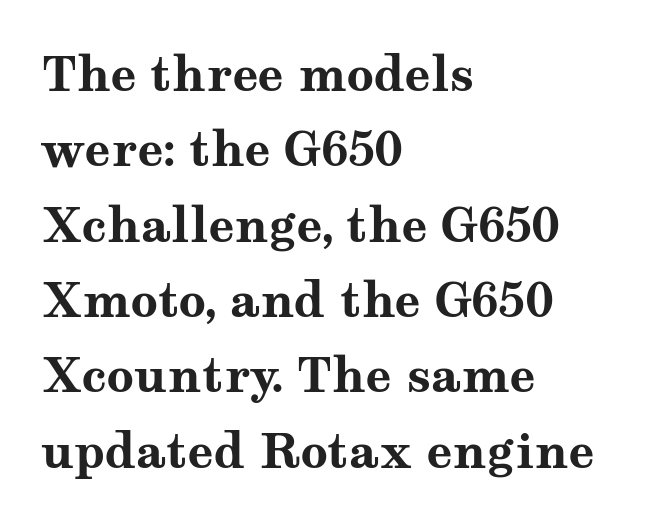
The characters display serif detailing at their extremities. Rendered with straight, roman letterforms. Interline gaps are of average width in this sample. The baseline area is clear. The typesetter chose a ragged-right arrangement here.
